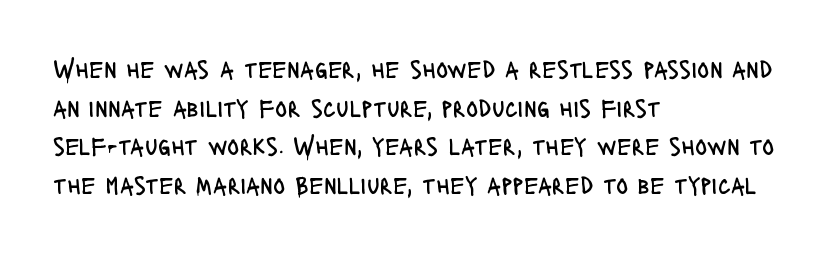
{"italic": "no", "bold": "no", "underline": "no", "align": "left", "line_spacing": "normal", "line_spacing_ratio": 1.55, "letter_spacing": "normal", "letter_spacing_em": 0.0, "glyph_px": 25}
